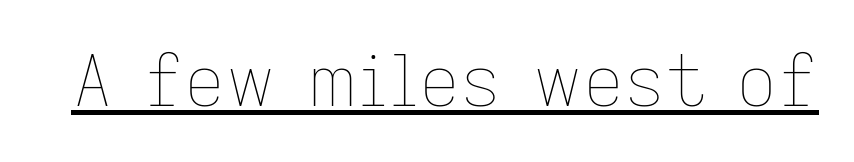
Q: Is the text bold? A: No.
Q: Is the text italic (slanted)? A: No, it is upright.
Q: Is the text underlined? A: Yes.
Q: Is the spacing between letters normal or unusually wide? A: Normal.
Q: Width (condensed, normal, or wide)? A: Normal.
Q: Stroke contrast? A: Low.
Q: x-height? A: Medium.
Q: Monospaced? A: No.
